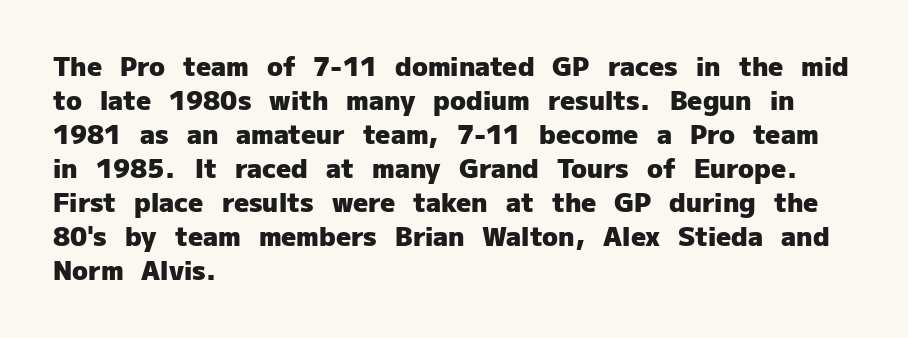
Typeset ragged right — the left edge is the straight one. Words float on clear page, feet unadorned. Vertically, the passage feels balanced, rows spaced as you'd expect. This sample uses plain, unmodified letter spacing. Summary of weight: heavy, a full bold. Characters remain perfectly vertical along every line.
